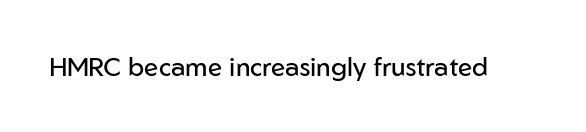
{"italic": "no", "bold": "no", "underline": "no", "letter_spacing": "normal", "letter_spacing_em": 0.0, "glyph_px": 26}
